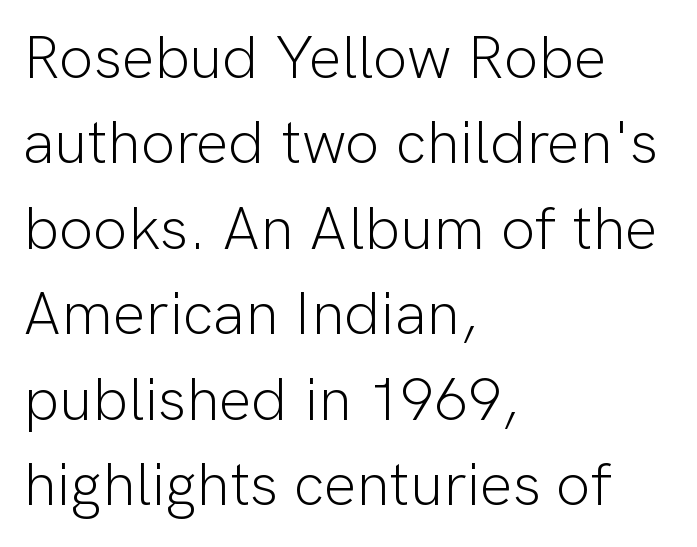
Q: Is the text bold? A: No.
Q: Is the text italic (slanted)? A: No, it is upright.
Q: Is the typeface a serif or a sans-serif typeface? A: Sans-serif.
Q: Is the text underlined? A: No.
Q: How is the paragraph aligned? A: Left-aligned.
Q: Is the spacing between letters normal or unusually wide? A: Normal.
Q: Is the spacing between lines tight, normal or loose? A: Normal.
Q: Width (condensed, normal, or wide)? A: Normal.
Q: Stroke contrast? A: Low.
Q: x-height? A: Medium.
Q: Monospaced? A: No.
